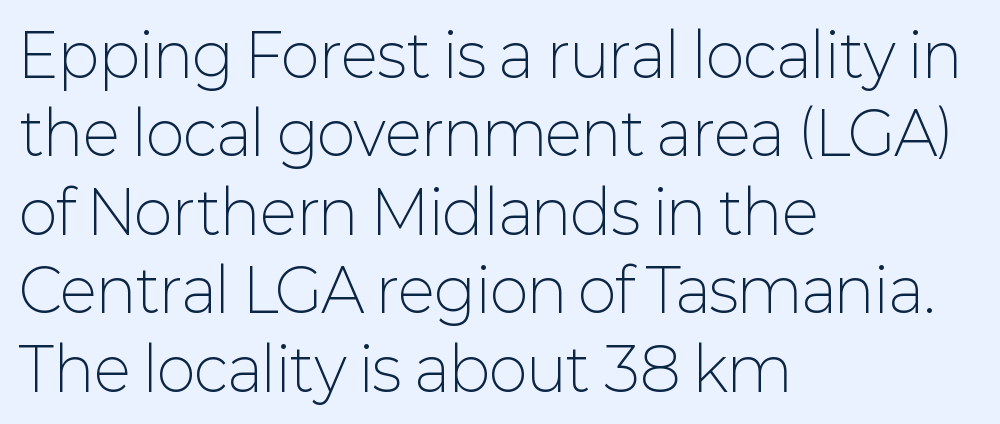
Q: Is the text bold? A: No.
Q: Is the text italic (slanted)? A: No, it is upright.
Q: Is the typeface a serif or a sans-serif typeface? A: Sans-serif.
Q: Is the text underlined? A: No.
Q: How is the paragraph aligned? A: Left-aligned.
Q: Is the spacing between letters normal or unusually wide? A: Normal.
Q: Is the spacing between lines tight, normal or loose? A: Normal.
Q: Width (condensed, normal, or wide)? A: Normal.
Q: Stroke contrast? A: Low.
Q: x-height? A: Medium.
Q: Monospaced? A: No.
